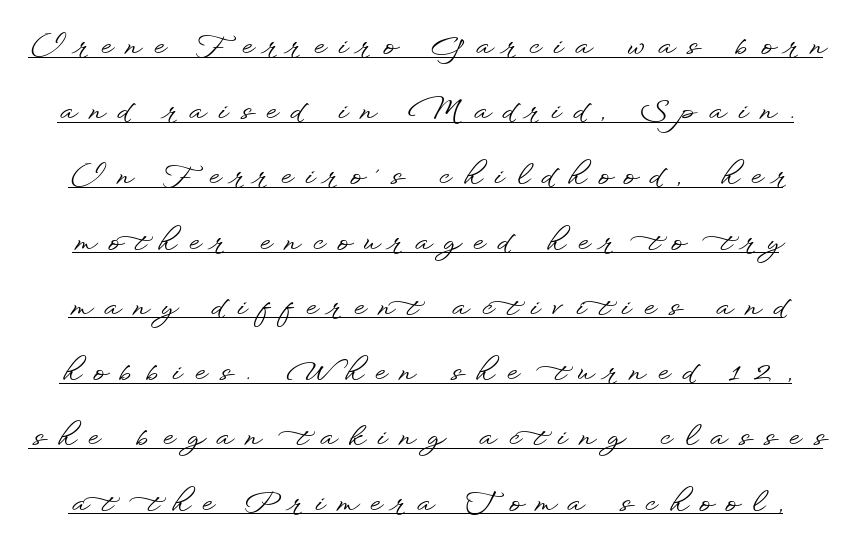
The image shows 28 px wide sans-serif type; set loose line spacing (2.33x), unusually wide letter spacing (+0.47 em), underlined; low stroke contrast and a small x-height.
